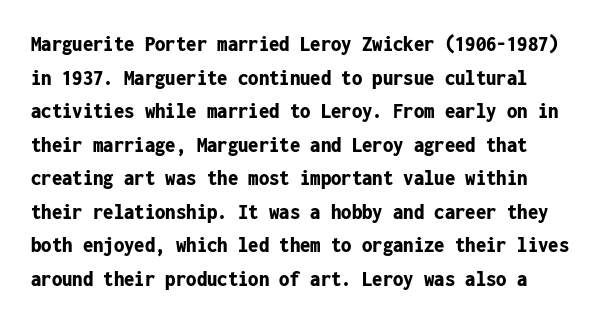
Q: Is the text bold? A: Yes.
Q: Is the text italic (slanted)? A: No, it is upright.
Q: Is the text underlined? A: No.
Q: Is the spacing between letters normal or unusually wide? A: Normal.
Q: Is the spacing between lines tight, normal or loose? A: Normal.
